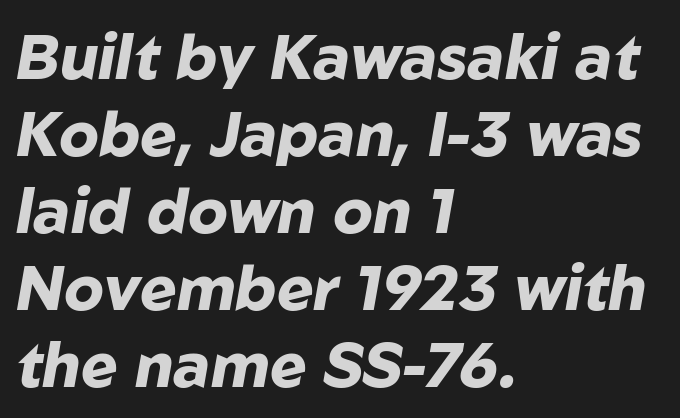
The image shows 62 px heavy type, italic (leaning right); set left-aligned, line spacing 1.24x, normal letter spacing, not underlined; low stroke contrast and a medium x-height.
